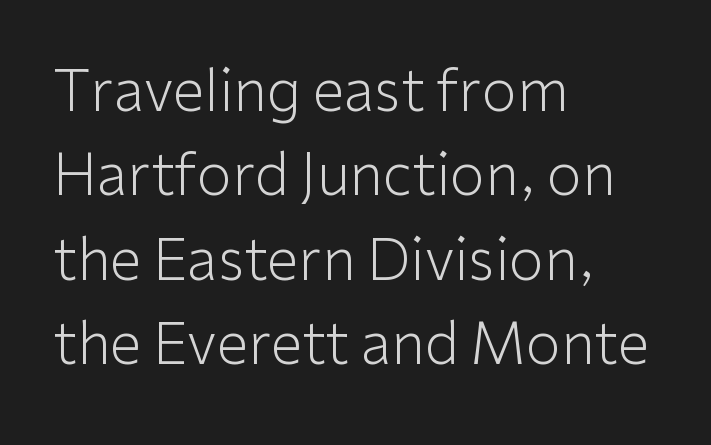
The image shows 57 px light sans-serif type, upright; set left-aligned, normal line spacing (1.48x), normal letter spacing, not underlined; low stroke contrast and a medium x-height.
